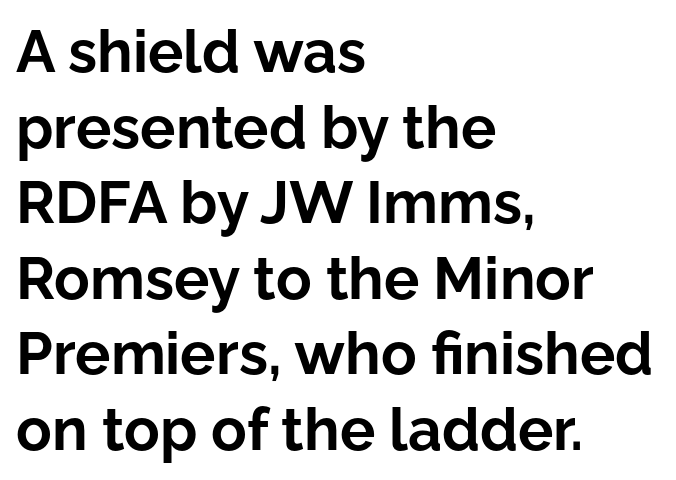
In terms of posture, this sample is upright. These lines are rendered in a variable-pitch font. Glance below the letters and you will spot only blank space. Compared with typical paragraphs, the rows here are spaced about the same.
